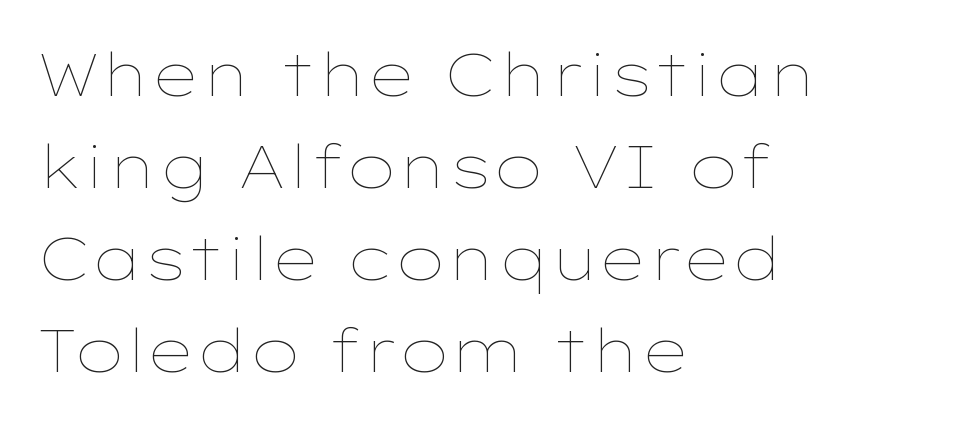
Q: Is the text bold? A: No.
Q: Is the text italic (slanted)? A: No, it is upright.
Q: Is the text underlined? A: No.
Q: How is the paragraph aligned? A: Left-aligned.
Q: Is the spacing between letters normal or unusually wide? A: Normal.
Q: Is the spacing between lines tight, normal or loose? A: Normal.
Q: Width (condensed, normal, or wide)? A: Wide.
Q: Stroke contrast? A: Low.
Q: x-height? A: Medium.
Q: Monospaced? A: No.
